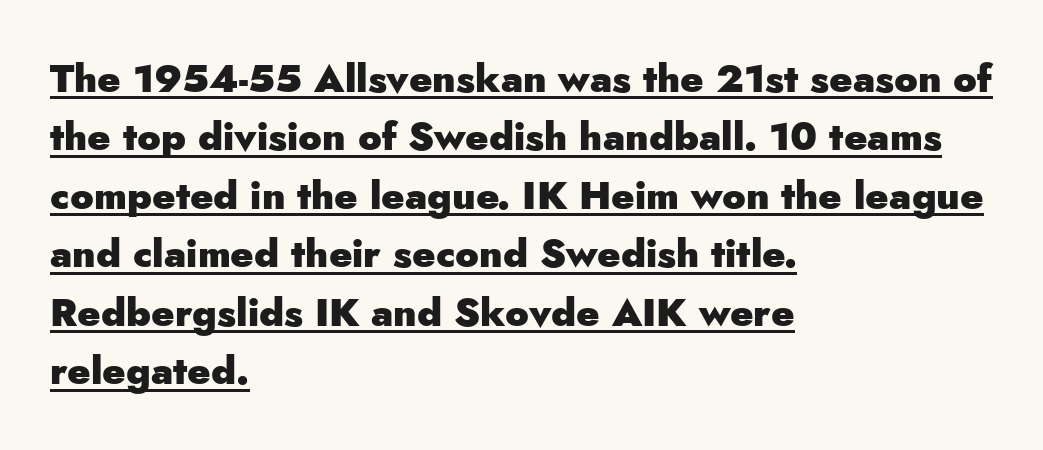
The lines are quadded left. Does the leading feel generous? No, just average. Notice how a bar underscores the lettering throughout. Honestly, the letter spacing is just normal — you wouldn't notice it.
